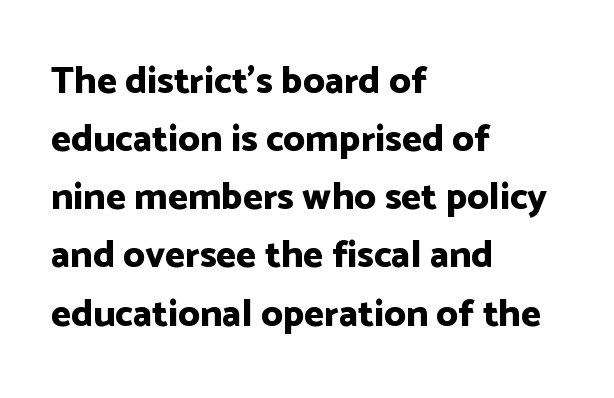
The image shows 38 px bold sans-serif type, upright; set left-aligned, normal line spacing (1.53x), normal letter spacing, not underlined; low stroke contrast and a medium x-height.
